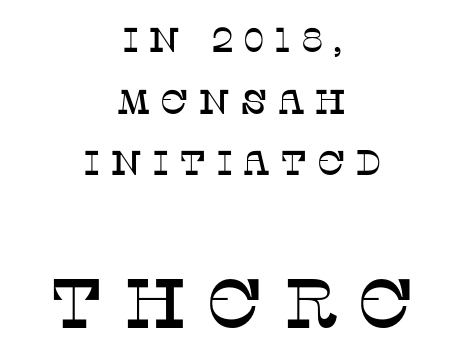
The image shows 70 px serif type, upright; set centered, line spacing 1.76x, unusually wide letter spacing (+0.27 em), not underlined; the second (bottom) block is 2.0x larger; low stroke contrast and a large x-height.
